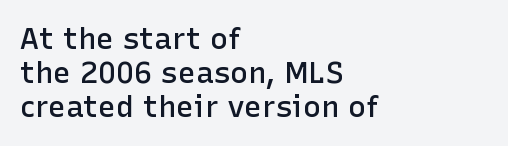
The image shows 30 px semibold sans-serif type, upright; set left-aligned, tight line spacing (1.14x), normal letter spacing, not underlined; low stroke contrast and a medium x-height.
